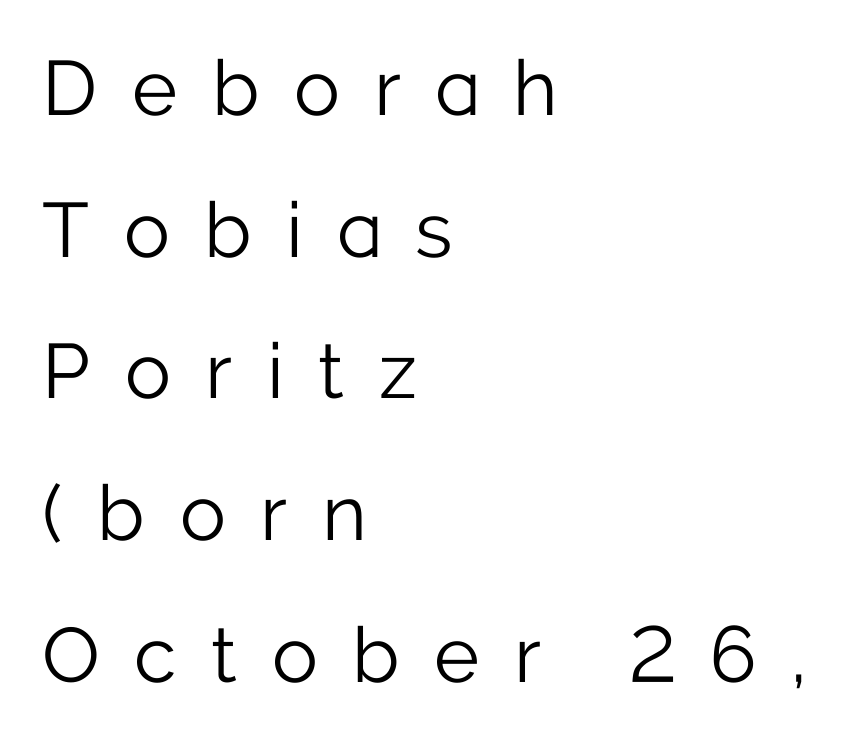
{"serif": "no", "italic": "no", "bold": "no", "weight": "light", "width": "normal", "stroke_contrast": "low", "x_height": "medium", "monospaced": "no", "underline": "no", "align": "left", "line_spacing_ratio": 1.84, "letter_spacing": "wide", "letter_spacing_em": 0.45, "glyph_px": 77}
